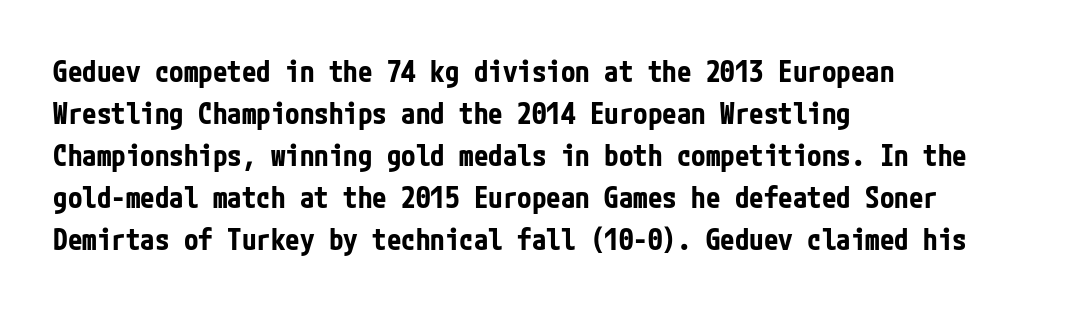
{"serif": "no", "italic": "no", "bold": "yes", "weight": "bold", "width": "condensed", "stroke_contrast": "low", "x_height": "medium", "underline": "no", "align": "left", "line_spacing": "normal", "line_spacing_ratio": 1.45, "letter_spacing": "normal", "letter_spacing_em": 0.0, "glyph_px": 29}
